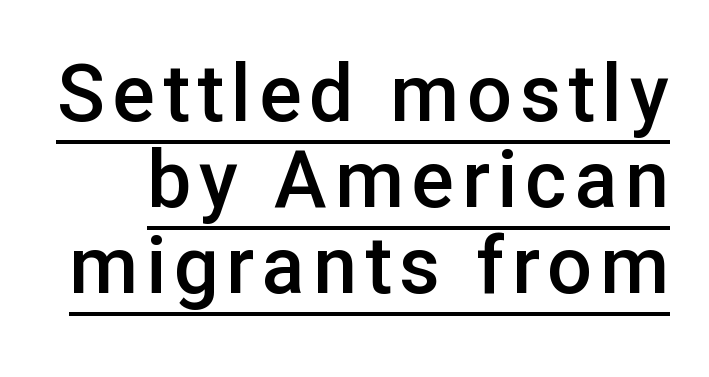
Style check: upright. This block would grow much taller if given ordinary leading; it's compressed now. Does the type have serifs? No, each stem ends abruptly. Moderately thickened strokes mark this as semibold type.
